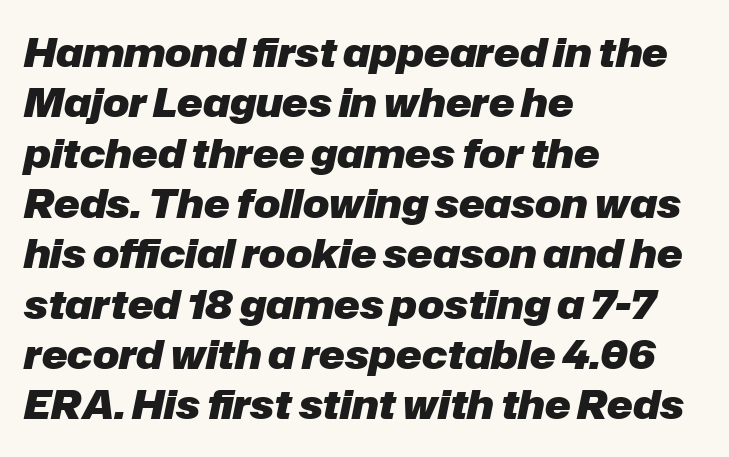
Q: Is the text bold? A: Yes.
Q: Is the text italic (slanted)? A: Yes, it leans right by about 12 degrees.
Q: Is the text underlined? A: No.
Q: How is the paragraph aligned? A: Left-aligned.
Q: Is the spacing between letters normal or unusually wide? A: Normal.
Q: Is the spacing between lines tight, normal or loose? A: Normal.
Q: Width (condensed, normal, or wide)? A: Normal.
Q: Stroke contrast? A: Low.
Q: x-height? A: Medium.
Q: Monospaced? A: No.
